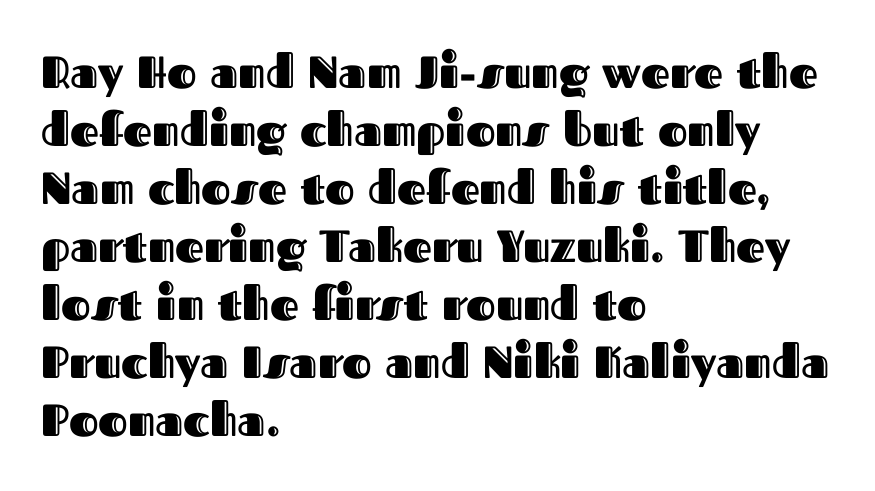
The passage is arranged the way most books set body copy — flush left. You could not count columns in this text — the font is proportionally spaced. Check the space under the baseline: it is left empty. No italicization has been applied; the sample stays upright. A typesetter would call this leading conventional body-copy spacing. Observe the ordinary spacing: letters are neighbours, not strangers.
